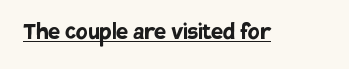
The letters stand straight up with perfectly vertical stems. Between one letter and the next there's only the usual sliver of space. Underlining? Definitely there. Strokes here are thick enough to call this a true bold.
